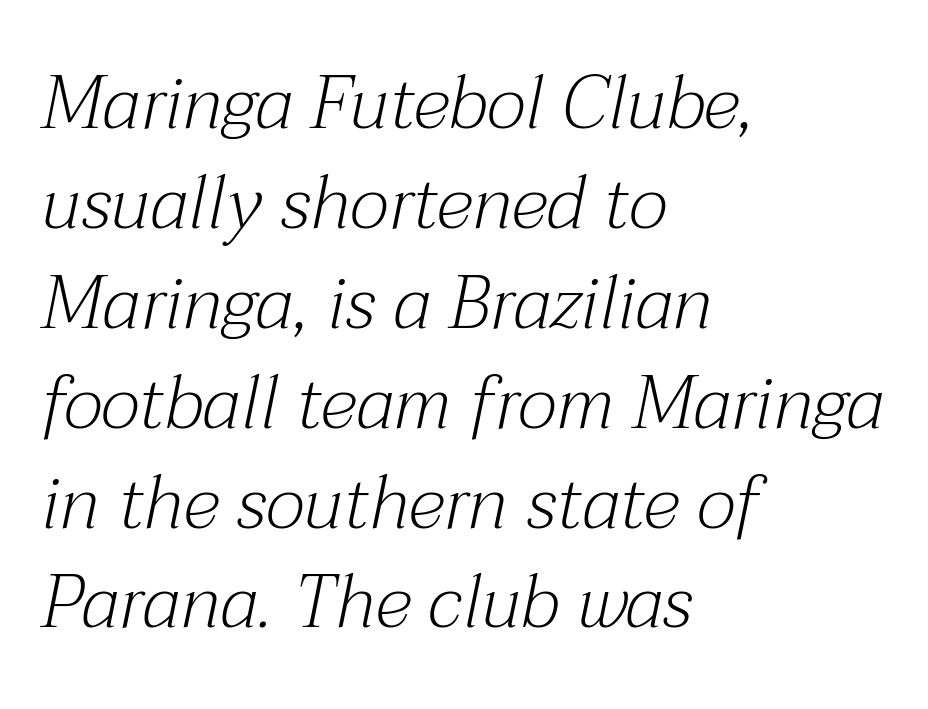
{"serif": "yes", "italic": "yes", "lean": "right", "slant_degrees": 12, "bold": "no", "weight": "light", "width": "normal", "stroke_contrast": "medium", "x_height": "medium", "monospaced": "no", "underline": "no", "align": "left", "line_spacing": "normal", "line_spacing_ratio": 1.35, "letter_spacing": "normal", "letter_spacing_em": 0.0, "glyph_px": 74}
